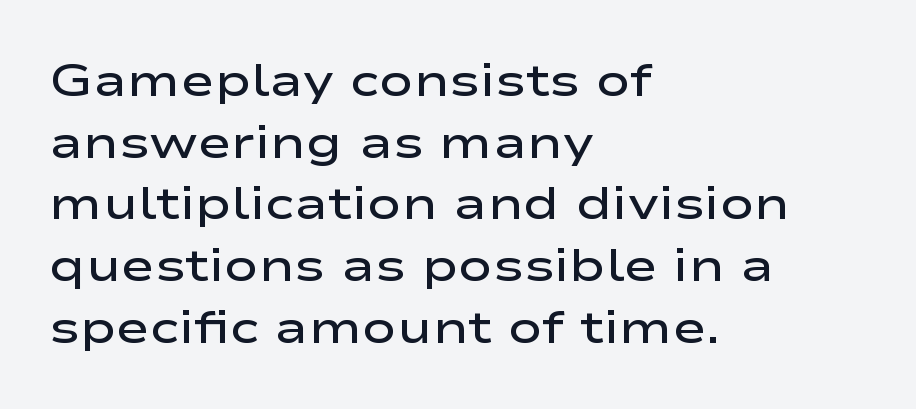
{"serif": "no", "italic": "no", "bold": "semi", "weight": "semibold", "width": "wide", "stroke_contrast": "low", "x_height": "medium", "monospaced": "no", "underline": "no", "align": "left", "line_spacing": "normal", "line_spacing_ratio": 1.34, "letter_spacing": "normal", "letter_spacing_em": 0.0, "glyph_px": 46}
